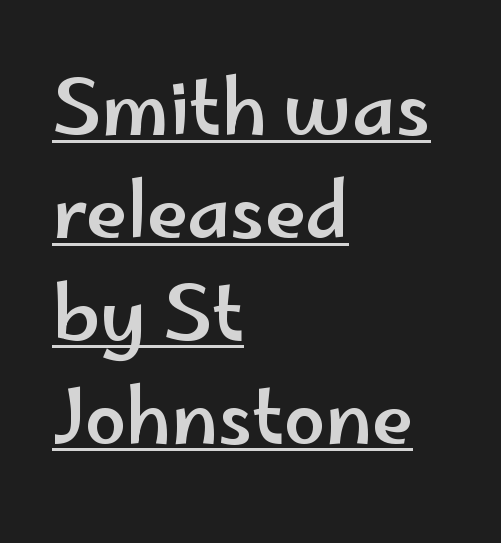
{"serif": "no", "italic": "no", "width": "wide", "stroke_contrast": "low", "x_height": "small", "monospaced": "no", "underline": "yes", "align": "left", "line_spacing": "normal", "line_spacing_ratio": 1.39, "letter_spacing": "normal", "letter_spacing_em": 0.0, "glyph_px": 74}
